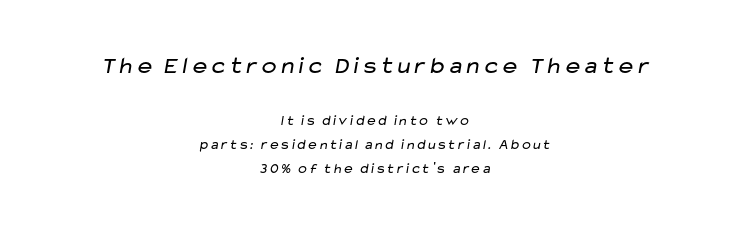
The image shows 24 px text type; set centered, normal line spacing (1.7x), normal letter spacing, not underlined; the first (top) block is 1.71x larger.
